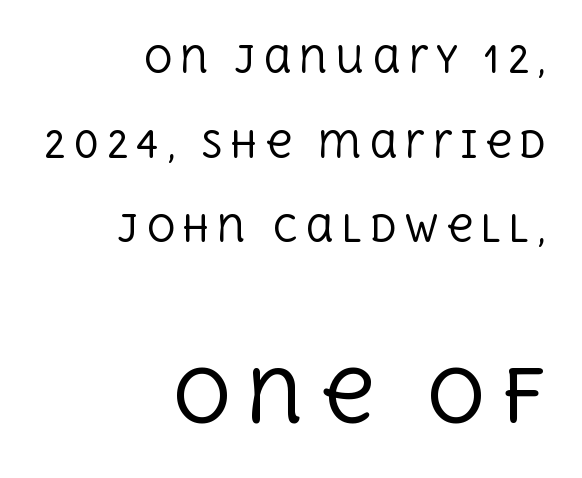
The image shows 73 px regular-weight serif type, upright; set right-aligned, loose line spacing (2.35x), unusually wide letter spacing (+0.2 em), not underlined; the second (bottom) block is 2.03x larger; a large x-height.
